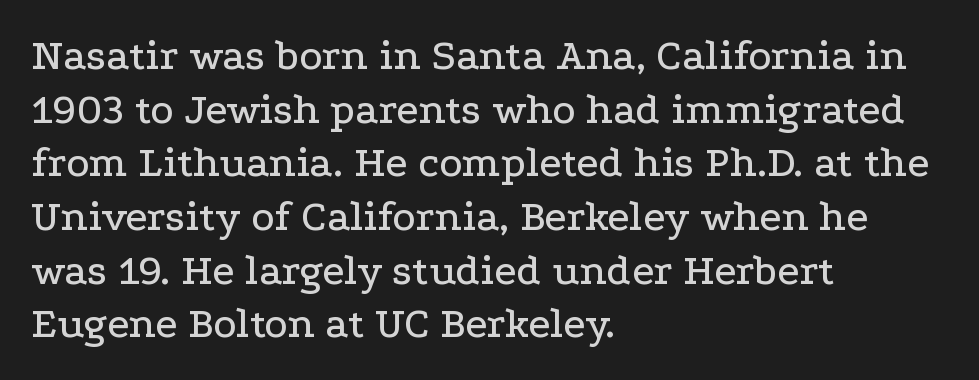
{"serif": "yes", "italic": "no", "width": "wide", "stroke_contrast": "low", "x_height": "medium", "monospaced": "no", "underline": "no", "align": "left", "line_spacing_ratio": 1.22, "letter_spacing": "normal", "letter_spacing_em": 0.0, "glyph_px": 44}
